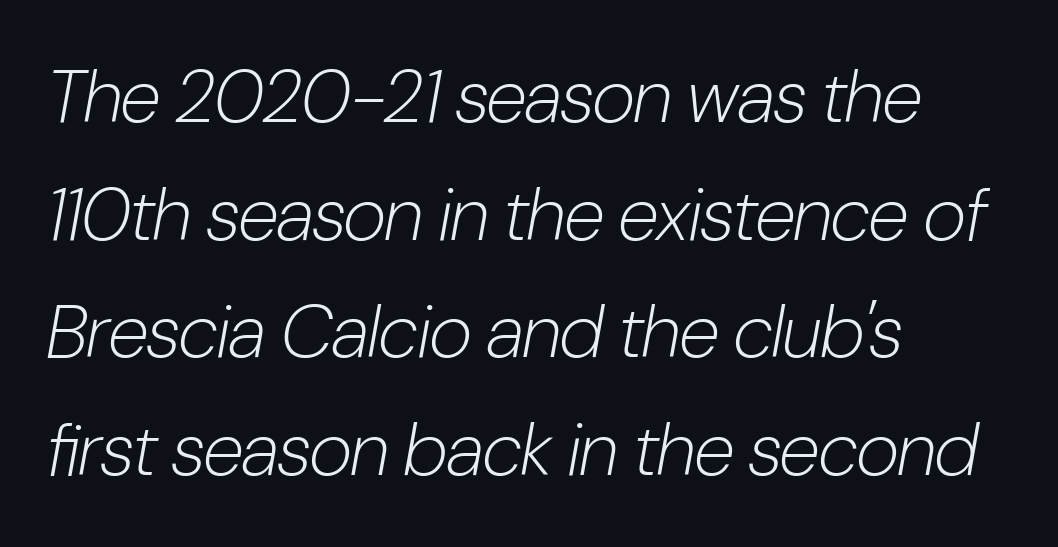
The image shows 75 px light, condensed type, italic (leaning right); set left-aligned, normal line spacing (1.57x), normal letter spacing, not underlined; low stroke contrast and a medium x-height.
